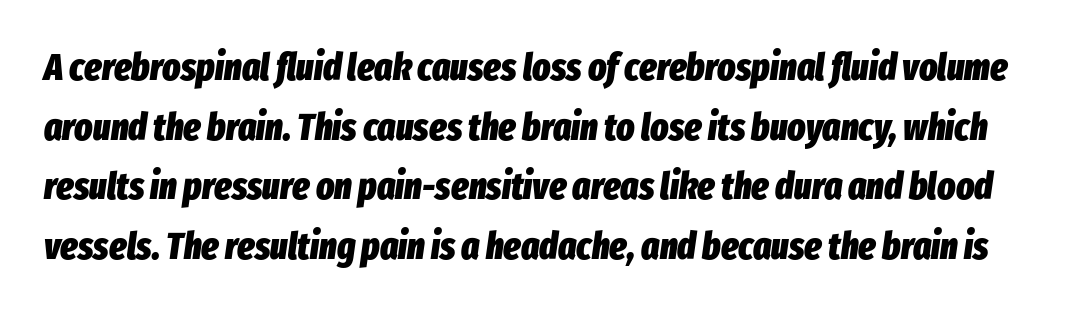
{"italic": "yes", "lean": "right", "slant_degrees": 8, "bold": "yes", "weight": "heavy", "width": "condensed", "stroke_contrast": "low", "x_height": "medium", "monospaced": "no", "underline": "no", "line_spacing": "normal", "line_spacing_ratio": 1.57, "letter_spacing": "normal", "letter_spacing_em": 0.0, "glyph_px": 38}
